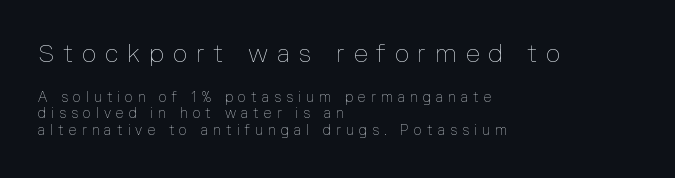
You can tell it's not italic because the verticals are truly vertical. No letter is thick-stroked: the sample isn't bold. Caption: multi-line text, flush left, ragged right. In terms of letterspacing, this is a distinctly airy, spread setting. The gap between lines stays unmarked.
